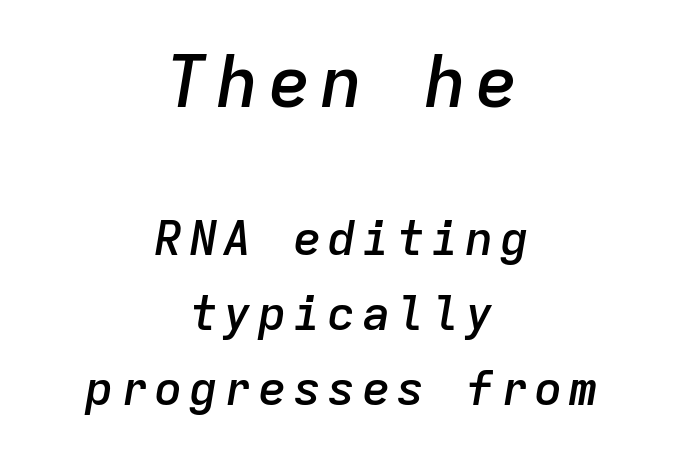
These words are printed semibold, heavier than regular yet not bold. The rendering uses typewriter-style spacing with identical character cells. The glyphs are unaccompanied by any horizontal stroke below them. Is the lower block the larger one? No — the upper block carries the bigger type.
